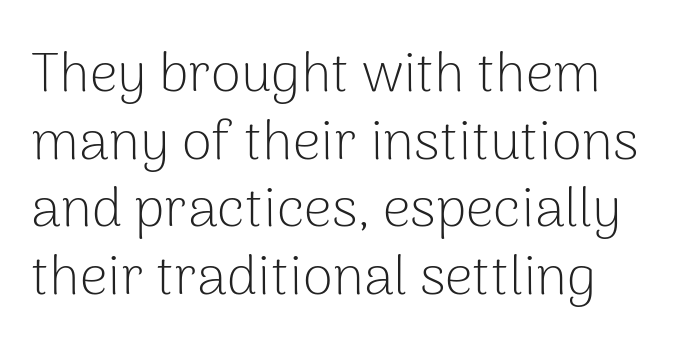
{"serif": "no", "italic": "no", "bold": "no", "weight": "light", "width": "normal", "stroke_contrast": "low", "x_height": "medium", "monospaced": "no", "underline": "no", "line_spacing_ratio": 1.23, "letter_spacing": "normal", "letter_spacing_em": 0.0, "glyph_px": 55}
